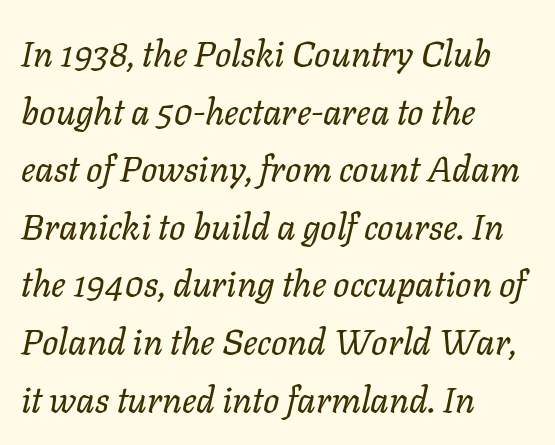
The image shows 36 px regular-weight type, italic (leaning right); set left-aligned, normal line spacing (1.6x), normal letter spacing, not underlined; low stroke contrast and a medium x-height.
